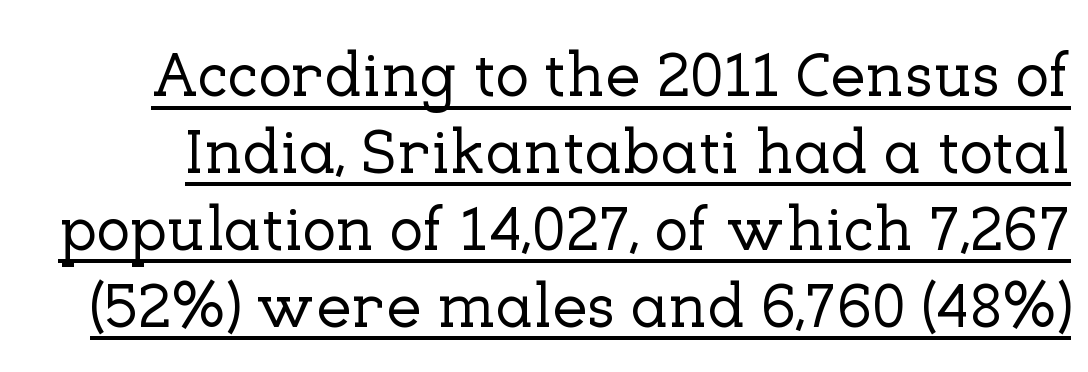
{"serif": "yes", "italic": "no", "width": "normal", "stroke_contrast": "low", "x_height": "medium", "monospaced": "no", "underline": "yes", "line_spacing_ratio": 1.22, "letter_spacing": "normal", "letter_spacing_em": 0.0, "glyph_px": 63}
